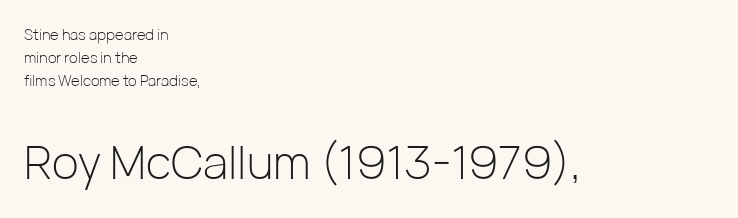
{"serif": "no", "italic": "no", "bold": "no", "weight": "light", "width": "normal", "stroke_contrast": "low", "x_height": "medium", "monospaced": "no", "underline": "no", "align": "left", "line_spacing": "normal", "line_spacing_ratio": 1.52, "letter_spacing": "normal", "letter_spacing_em": 0.0, "larger_block": "second", "size_ratio": 3.07, "glyph_px": 46}
